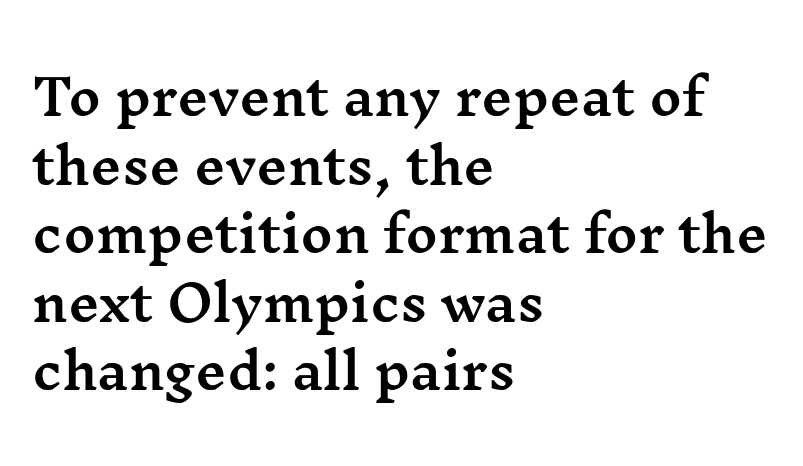
{"serif": "yes", "italic": "no", "width": "wide", "stroke_contrast": "medium", "x_height": "medium", "monospaced": "no", "underline": "no", "align": "left", "line_spacing": "normal", "line_spacing_ratio": 1.4, "letter_spacing": "normal", "letter_spacing_em": 0.0, "glyph_px": 49}
